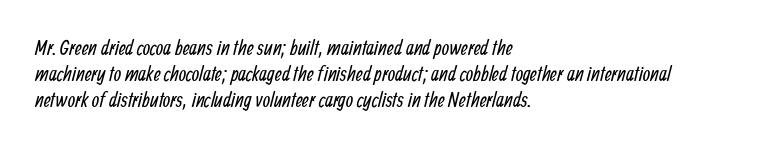
{"bold": "no", "underline": "no", "align": "left", "line_spacing_ratio": 1.24, "letter_spacing": "normal", "letter_spacing_em": 0.0, "glyph_px": 21}
